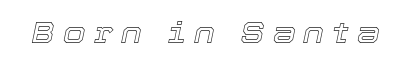
Q: Is the text italic (slanted)? A: Yes, it leans right by about 12 degrees.
Q: Is the text underlined? A: No.
Q: Is the spacing between letters normal or unusually wide? A: Unusually wide.
Q: Width (condensed, normal, or wide)? A: Normal.
Q: x-height? A: Medium.
Q: Monospaced? A: No.
